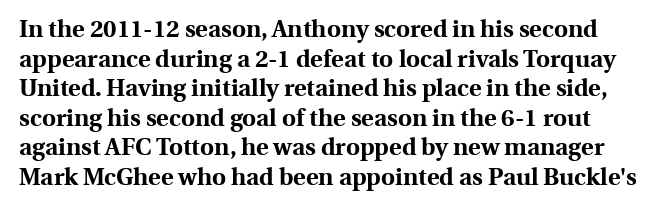
Q: Is the text bold? A: Yes.
Q: Is the text italic (slanted)? A: No, it is upright.
Q: Is the text underlined? A: No.
Q: Is the spacing between letters normal or unusually wide? A: Normal.
